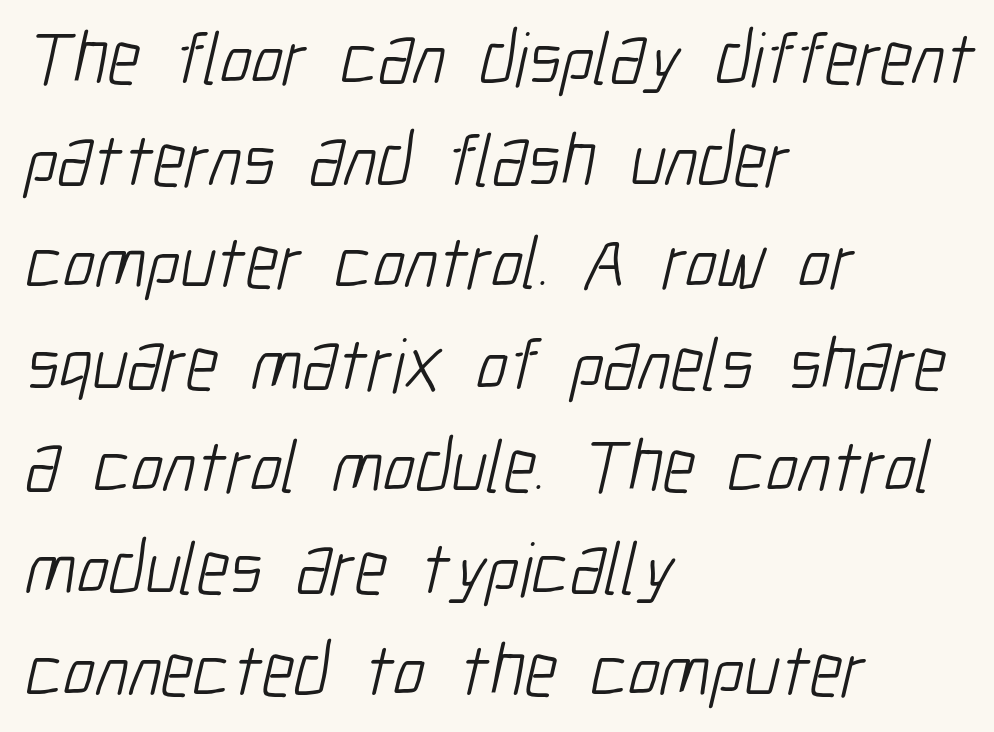
Varying glyph widths throughout — classic text-font behaviour. The setting favours the left margin, as ordinary paragraphs usually do. The passage shown is not bold in any degree. Classification — sans serif. This rendering features lettering with no underline.
